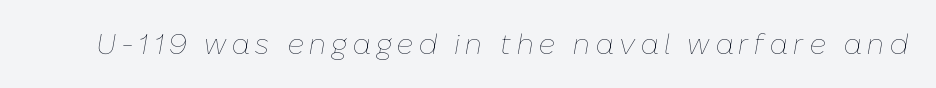
The image shows 28 px thin type, italic (leaning right); set not underlined; low stroke contrast and a medium x-height.
